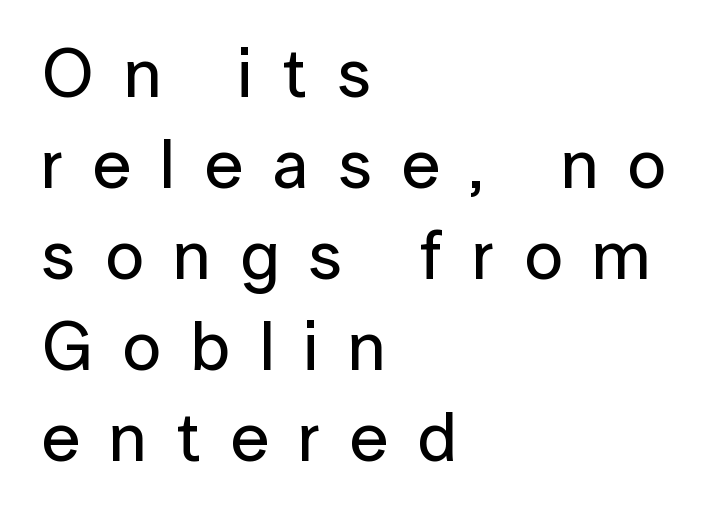
Think of a printed novel: that variable character pitch is what you see here. The tracking jumps out immediately: characters are airy and widely separated. A typesetter would mark this as roman, not italic. Words float on clear page, feet unadorned. Line spacing here is normal.
